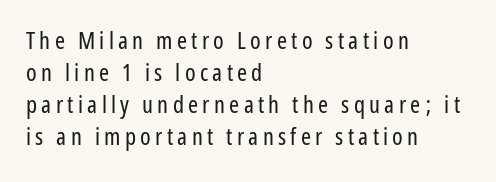
The lettering stays uniformly vertical, giving the passage a roman look. Typeset ragged right — the left edge is the straight one. Glance below the letters and you will spot only blank space. Successive baselines arrive at the customary interval.
